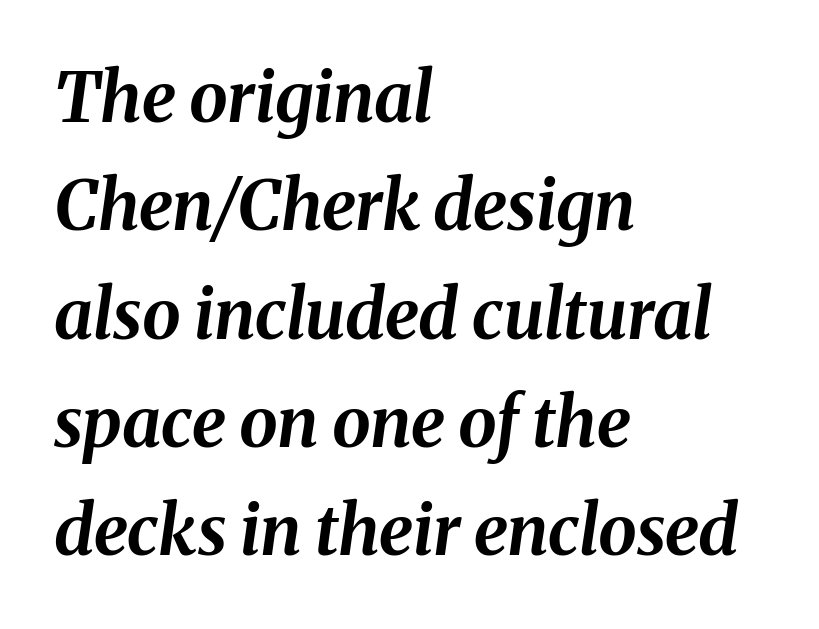
{"italic": "yes", "lean": "right", "slant_degrees": 8, "bold": "yes", "weight": "bold", "width": "normal", "stroke_contrast": "medium", "x_height": "medium", "monospaced": "no", "underline": "no", "align": "left", "line_spacing": "normal", "line_spacing_ratio": 1.57, "letter_spacing": "normal", "letter_spacing_em": 0.0, "glyph_px": 69}
